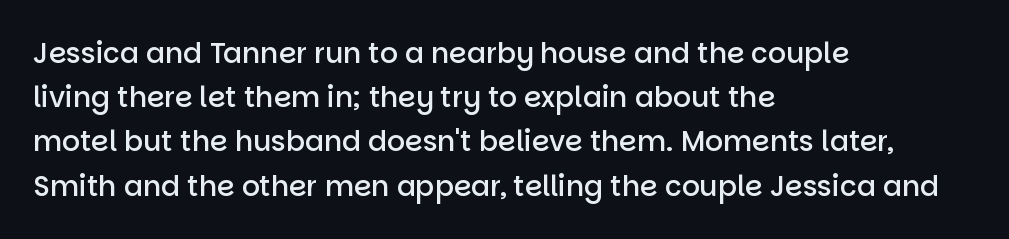
The face used here is a semibold: visibly heavier than regular, lighter than bold. The letters stand upright; this is a roman face. The font family rendered here belongs to the sans-serif group. Evenly set lines give the paragraph a standard silhouette. The passage is arranged the way most books set body copy — flush left.
